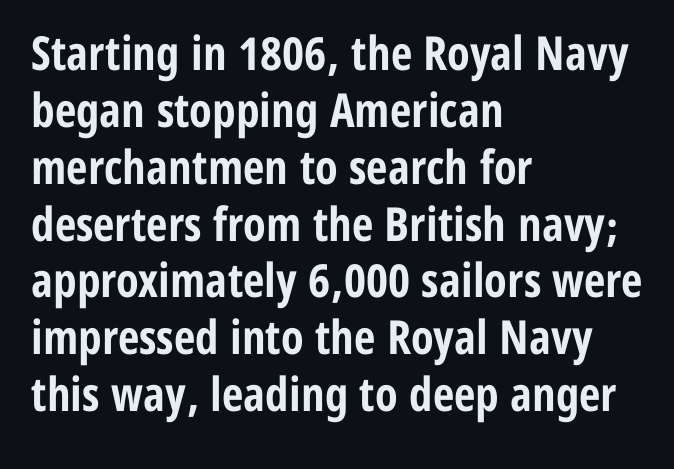
Q: Is the text bold? A: Yes.
Q: Is the text italic (slanted)? A: No, it is upright.
Q: Is the typeface a serif or a sans-serif typeface? A: Sans-serif.
Q: Is the text underlined? A: No.
Q: How is the paragraph aligned? A: Left-aligned.
Q: Is the spacing between letters normal or unusually wide? A: Normal.
Q: Width (condensed, normal, or wide)? A: Condensed.
Q: Stroke contrast? A: Low.
Q: x-height? A: Medium.
Q: Monospaced? A: No.
